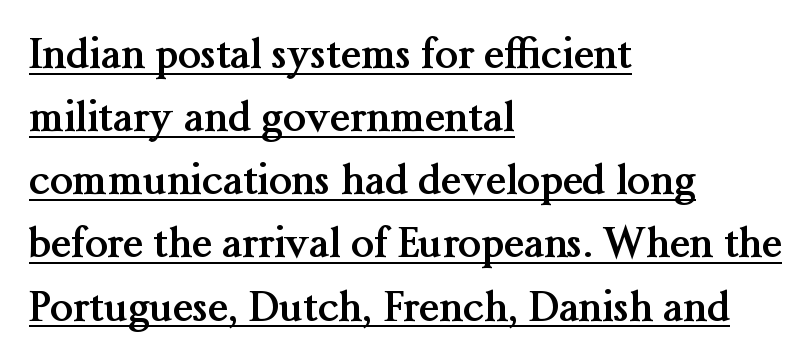
{"serif": "yes", "italic": "no", "bold": "yes", "weight": "semibold", "width": "normal", "stroke_contrast": "medium", "x_height": "medium", "monospaced": "no", "underline": "yes", "align": "left", "line_spacing": "normal", "line_spacing_ratio": 1.54, "letter_spacing": "normal", "letter_spacing_em": 0.0, "glyph_px": 41}
